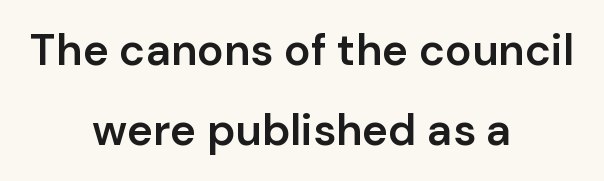
{"serif": "no", "italic": "no", "bold": "semi", "weight": "semibold", "width": "normal", "stroke_contrast": "low", "x_height": "medium", "monospaced": "no", "underline": "no", "align": "center", "line_spacing_ratio": 1.82, "letter_spacing": "normal", "letter_spacing_em": 0.0, "glyph_px": 44}
